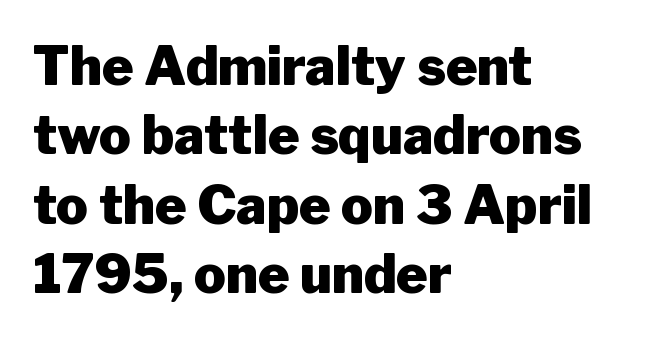
The image shows 53 px heavy sans-serif type, upright; set left-aligned, normal line spacing (1.31x), normal letter spacing, not underlined; low stroke contrast and a medium x-height.
